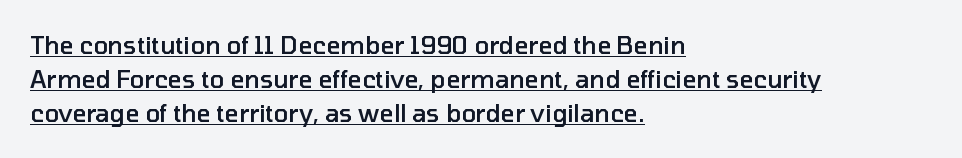
A semibold gives these letters moderate extra thickness, short of bold. These lines are set flush left with a ragged right edge. Leading: standard. When letters stand straight like this, we call the style roman or upright. Is the letter spacing exaggerated? No — it looks like the ordinary default. What decoration does the sample have? An underline.
